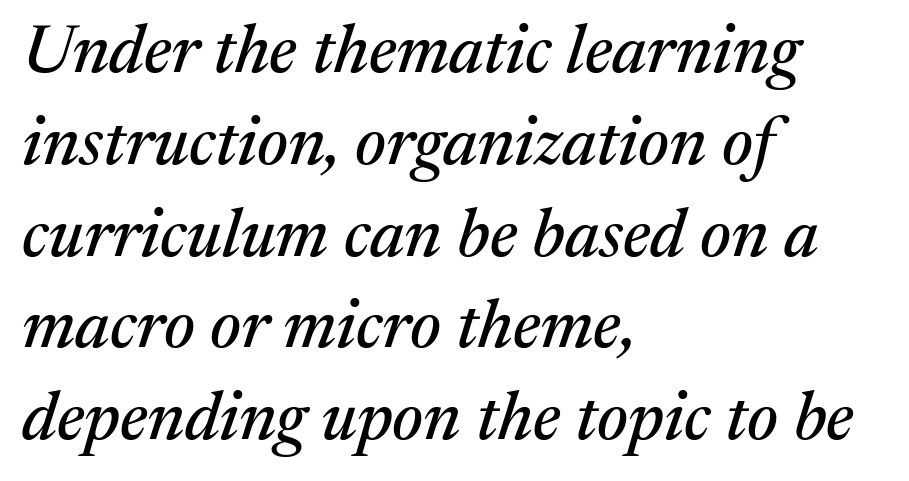
The image shows 68 px serif type, italic (leaning right); set left-aligned, normal line spacing (1.35x), normal letter spacing, not underlined; medium stroke contrast and a medium x-height.
